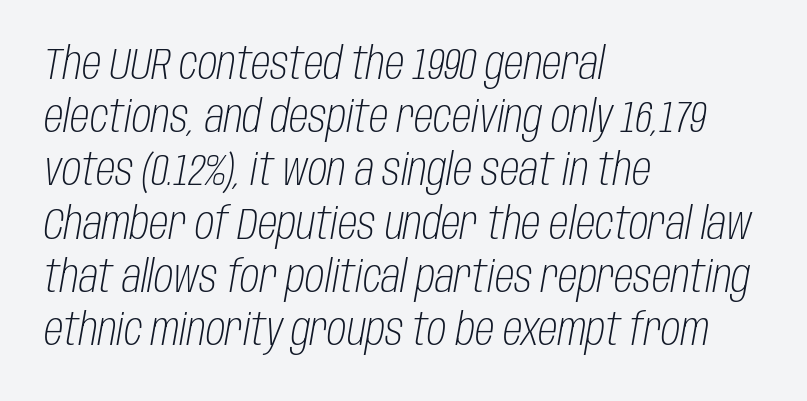
Stroke thickness stays within the range of a standard reading face or lighter. Underlining? Definitely not there. Observe the lean: these are italic letterforms. All the whitespace from short lines collects on the right.
